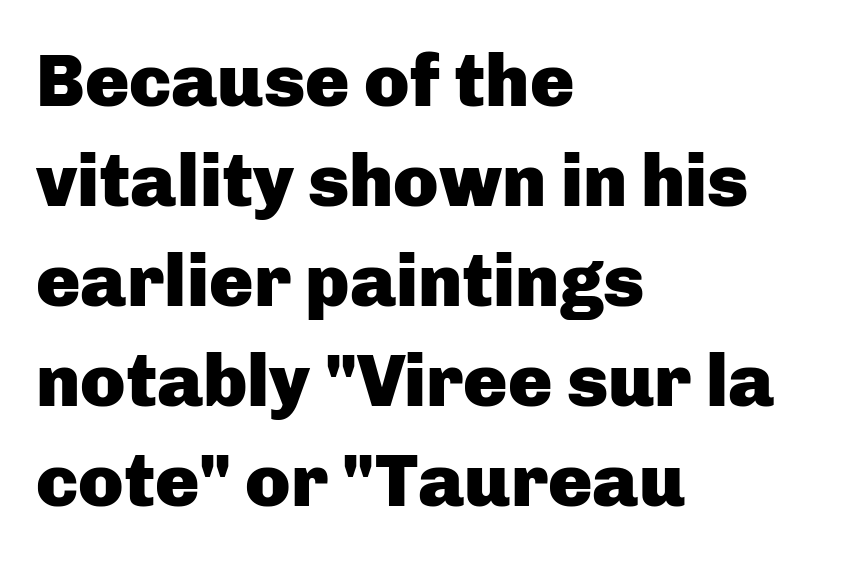
The image shows 74 px heavy sans-serif type, upright; set left-aligned, normal line spacing (1.35x), normal letter spacing, not underlined; low stroke contrast and a medium x-height.
